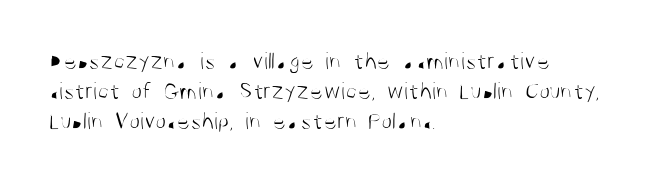
The image shows 25 px text type, upright; set left-aligned, line spacing 1.21x, normal letter spacing, not underlined.
